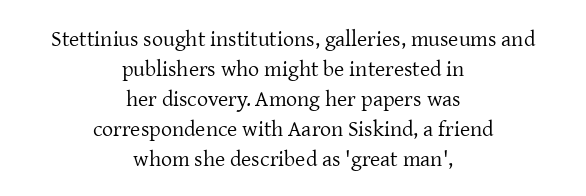
A clean baseline with only descenders dipping below it. Neither beginnings nor endings align; midpoints do. Rows of type keep a routine distance in the vertical direction. Glyph-to-glyph distance matches everyday printed text. In terms of posture, this sample is upright.
